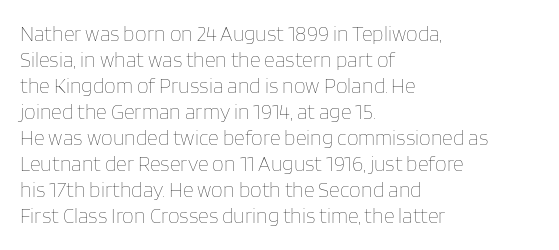
Q: Is the text bold? A: No.
Q: Is the text italic (slanted)? A: No, it is upright.
Q: Is the text underlined? A: No.
Q: How is the paragraph aligned? A: Left-aligned.
Q: Is the spacing between letters normal or unusually wide? A: Normal.
